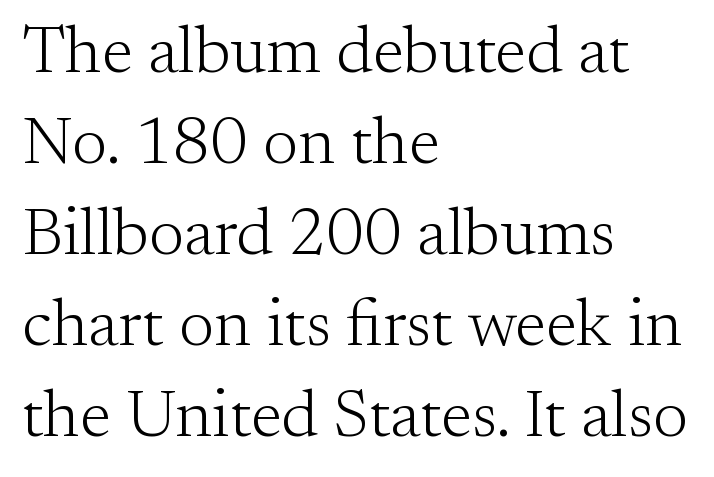
{"serif": "yes", "italic": "no", "bold": "no", "weight": "light", "width": "normal", "stroke_contrast": "medium", "x_height": "small", "monospaced": "no", "underline": "no", "align": "left", "line_spacing": "normal", "line_spacing_ratio": 1.36, "letter_spacing": "normal", "letter_spacing_em": 0.0, "glyph_px": 67}
